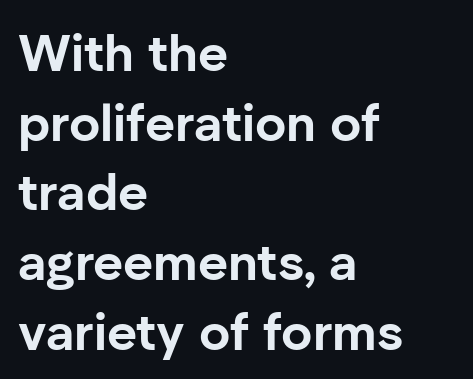
The image shows 52 px bold sans-serif type, upright; set left-aligned, normal line spacing (1.34x), normal letter spacing, not underlined; low stroke contrast and a medium x-height.
